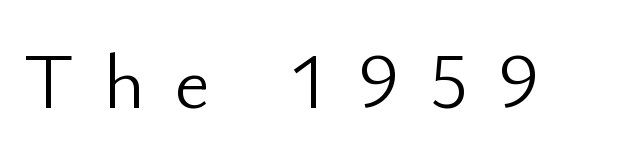
Look at the tracking — it's clearly loosened, letters drifting apart. These lines are rendered in a variable-pitch font. In terms of letterform style, serifs are entirely absent. The space directly below the letters is spotless. Stroke mass is kept to a normal reading level or below.
